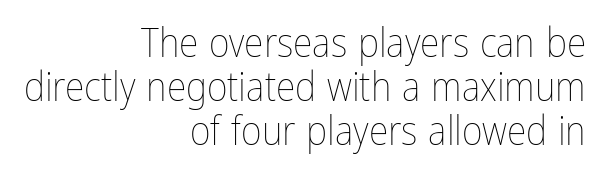
The space beneath each line is pristine and unruled. A roman cut, with each character standing at attention. These lines are set flush right with a ragged left edge. This sample trades vertical openness for compactness between lines. Inter-character spacing is left at the font's built-in metrics. A typesetter would call this proportional, since set widths differ per character.
